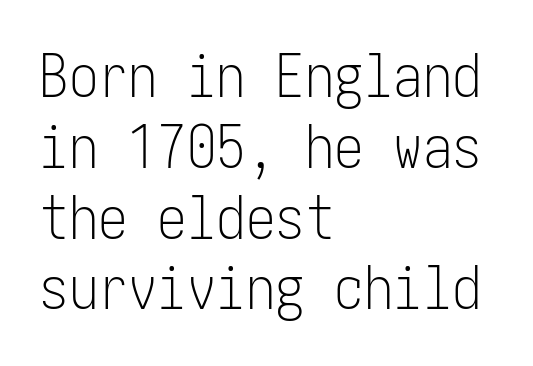
The letters carry no serifs — their stems end cleanly without finishing strokes. Rendered with straight, roman letterforms. This sample uses plain, unmodified letter spacing. Think standard paragraph weight, or any step lighter than that.
